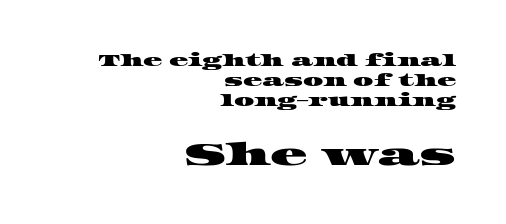
Q: Is the typeface a serif or a sans-serif typeface? A: Serif.
Q: Is the text underlined? A: No.
Q: How is the paragraph aligned? A: Right-aligned.
Q: Is the spacing between letters normal or unusually wide? A: Normal.
Q: Is the spacing between lines tight, normal or loose? A: Normal.
Q: Which block of text is set in a larger size, the first (top) or the second (bottom)? A: The second (bottom) one.
Q: Width (condensed, normal, or wide)? A: Wide.
Q: Stroke contrast? A: High.
Q: x-height? A: Large.
Q: Monospaced? A: No.
